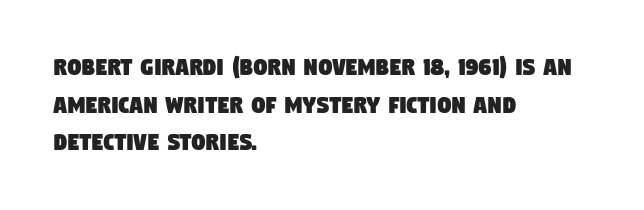
Caption: multi-line text, flush left, ragged right. Just letters on the line, the space beneath them empty. Line spacing here is normal. Words appear dense and cohesive because spacing is normal.
